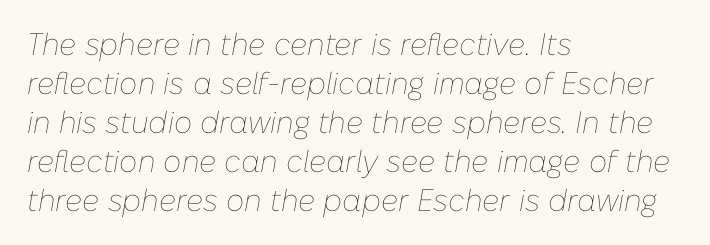
Q: Is the text bold? A: No.
Q: Is the text italic (slanted)? A: Yes, it leans right by about 10 degrees.
Q: Is the text underlined? A: No.
Q: How is the paragraph aligned? A: Left-aligned.
Q: Is the spacing between letters normal or unusually wide? A: Normal.
Q: Is the spacing between lines tight, normal or loose? A: Normal.
Q: Width (condensed, normal, or wide)? A: Normal.
Q: Stroke contrast? A: Low.
Q: x-height? A: Medium.
Q: Monospaced? A: No.
